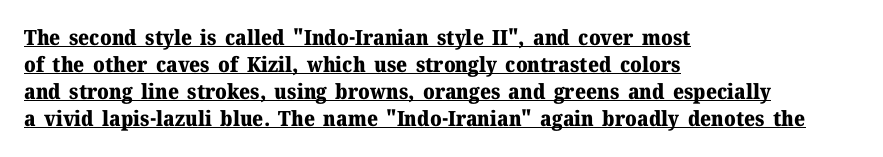
Q: Is the text bold? A: Yes.
Q: Is the text italic (slanted)? A: No, it is upright.
Q: Is the text underlined? A: Yes.
Q: How is the paragraph aligned? A: Left-aligned.
Q: Is the spacing between letters normal or unusually wide? A: Normal.
Q: Is the spacing between lines tight, normal or loose? A: Normal.
